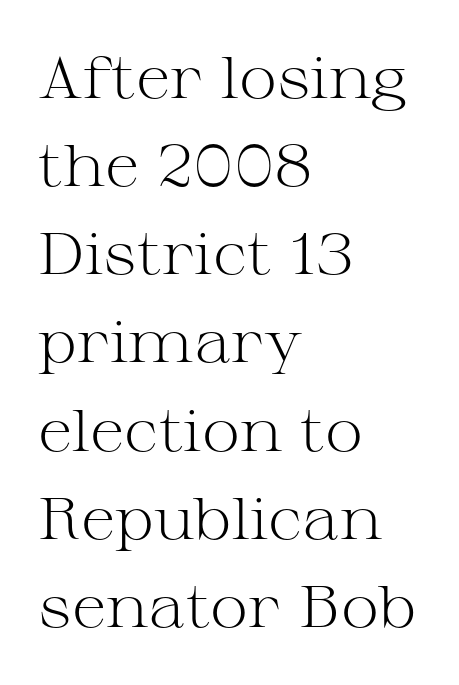
Q: Is the text bold? A: No.
Q: Is the text italic (slanted)? A: No, it is upright.
Q: Is the typeface a serif or a sans-serif typeface? A: Serif.
Q: Is the text underlined? A: No.
Q: How is the paragraph aligned? A: Left-aligned.
Q: Is the spacing between letters normal or unusually wide? A: Normal.
Q: Is the spacing between lines tight, normal or loose? A: Normal.
Q: Width (condensed, normal, or wide)? A: Wide.
Q: Stroke contrast? A: Medium.
Q: x-height? A: Medium.
Q: Monospaced? A: No.
